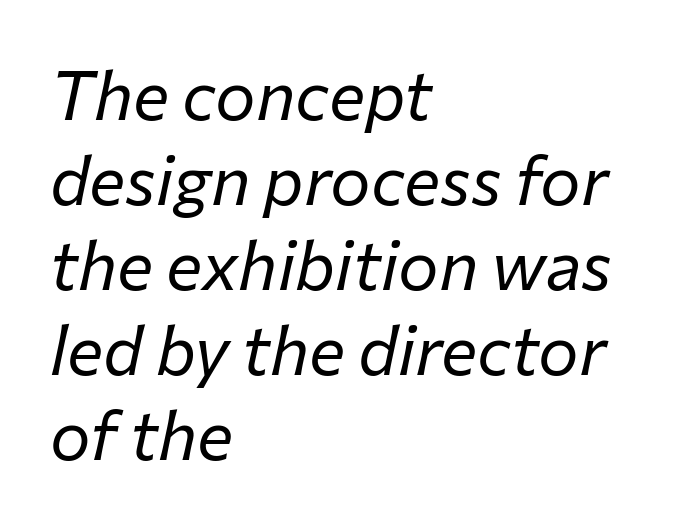
The image shows 68 px regular-weight type, italic (leaning right); set left-aligned, normal line spacing (1.25x), normal letter spacing, not underlined; low stroke contrast and a medium x-height.
